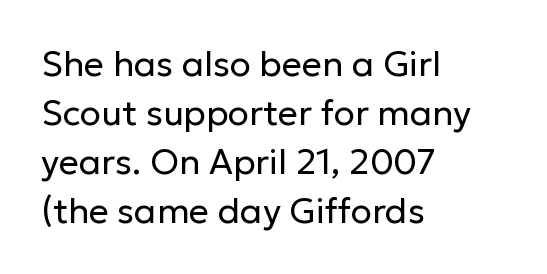
{"serif": "no", "italic": "no", "bold": "no", "weight": "regular", "width": "normal", "stroke_contrast": "low", "x_height": "medium", "monospaced": "no", "underline": "no", "align": "left", "line_spacing": "normal", "line_spacing_ratio": 1.4, "letter_spacing": "normal", "letter_spacing_em": 0.0, "glyph_px": 35}
